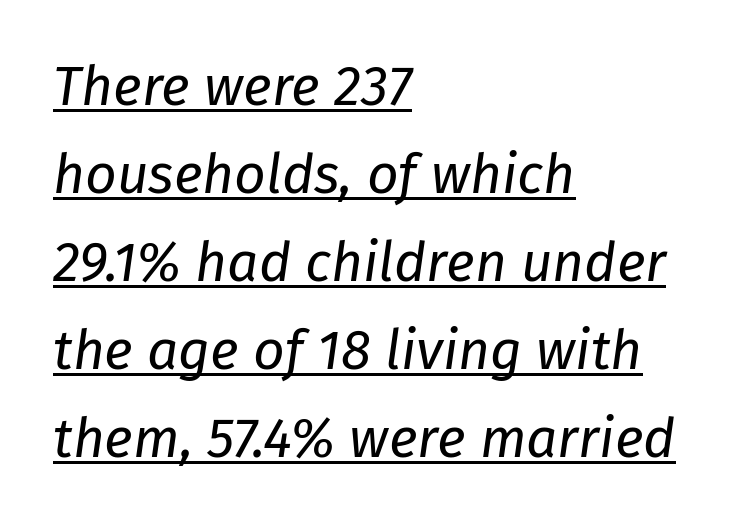
Q: Is the text bold? A: No.
Q: Is the text italic (slanted)? A: Yes, it leans right by about 8 degrees.
Q: Is the text underlined? A: Yes.
Q: How is the paragraph aligned? A: Left-aligned.
Q: Is the spacing between letters normal or unusually wide? A: Normal.
Q: Is the spacing between lines tight, normal or loose? A: Normal.
Q: Width (condensed, normal, or wide)? A: Normal.
Q: Stroke contrast? A: Low.
Q: x-height? A: Medium.
Q: Monospaced? A: No.
